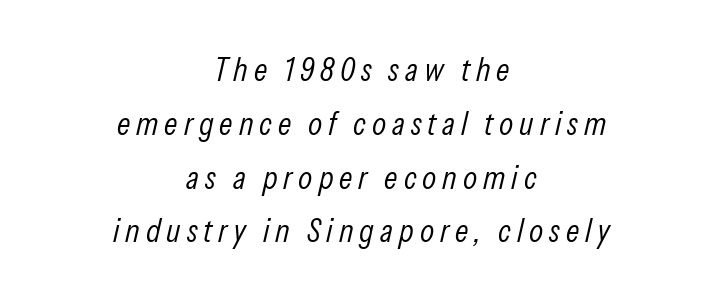
Q: Is the text bold? A: No.
Q: Is the text italic (slanted)? A: Yes, it leans right by about 13 degrees.
Q: Is the text underlined? A: No.
Q: How is the paragraph aligned? A: Centered.
Q: Is the spacing between lines tight, normal or loose? A: Normal.
Q: Width (condensed, normal, or wide)? A: Condensed.
Q: Stroke contrast? A: Low.
Q: x-height? A: Medium.
Q: Monospaced? A: No.
